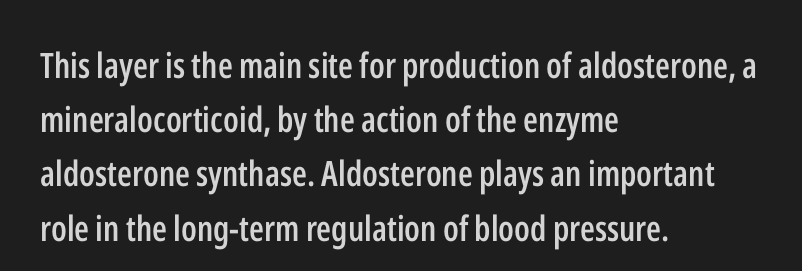
Rows of type keep a routine distance in the vertical direction. A typesetter would call this proportional, since set widths differ per character. Posture: upright roman. Rule under the text: the space is simply empty. Casual observation: everything's shoved over to the left. Serif or sans? Sans — the stroke terminals are bare.
